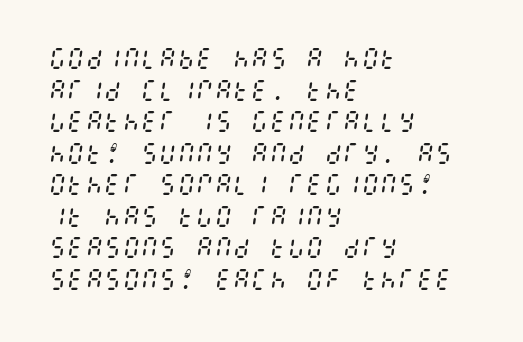
Q: Is the text bold? A: No.
Q: Is the text italic (slanted)? A: Yes, it leans right by about 8 degrees.
Q: Is the text underlined? A: No.
Q: How is the paragraph aligned? A: Left-aligned.
Q: Is the spacing between letters normal or unusually wide? A: Normal.
Q: Is the spacing between lines tight, normal or loose? A: Normal.
